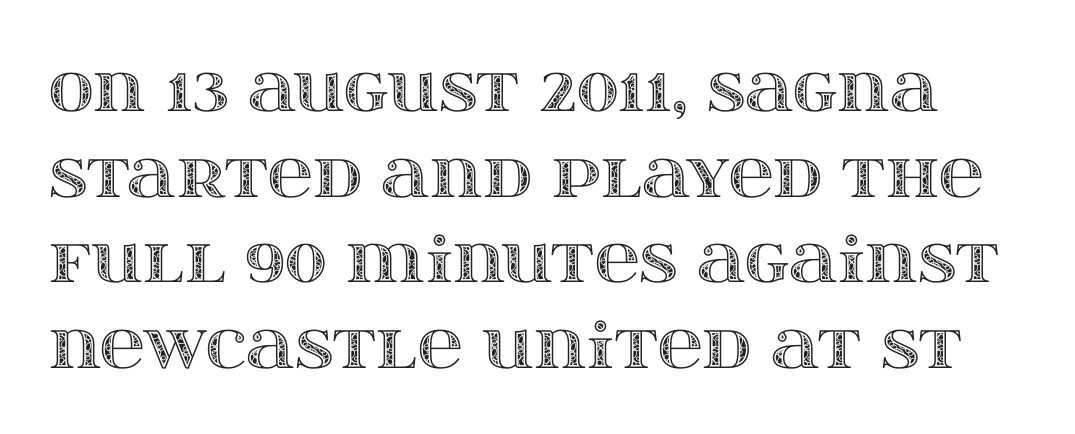
{"italic": "no", "width": "wide", "x_height": "large", "monospaced": "no", "underline": "no", "line_spacing": "normal", "line_spacing_ratio": 1.38, "letter_spacing": "normal", "letter_spacing_em": 0.0, "glyph_px": 62}
